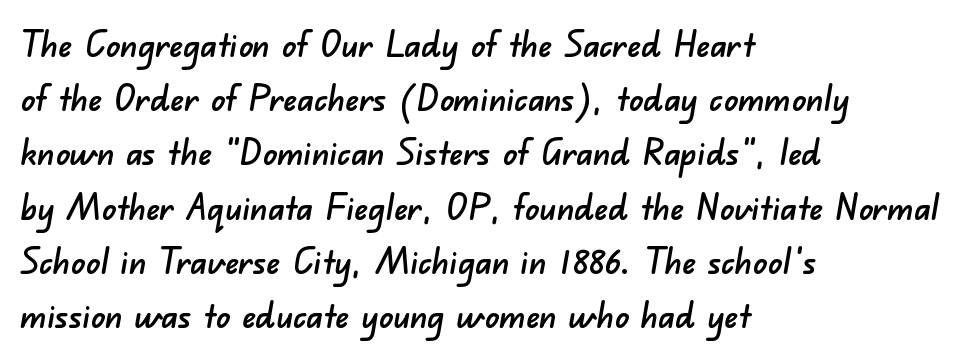
The image shows 35 px sans-serif type; set left-aligned, normal line spacing (1.55x), normal letter spacing, not underlined; low stroke contrast and a small x-height.
